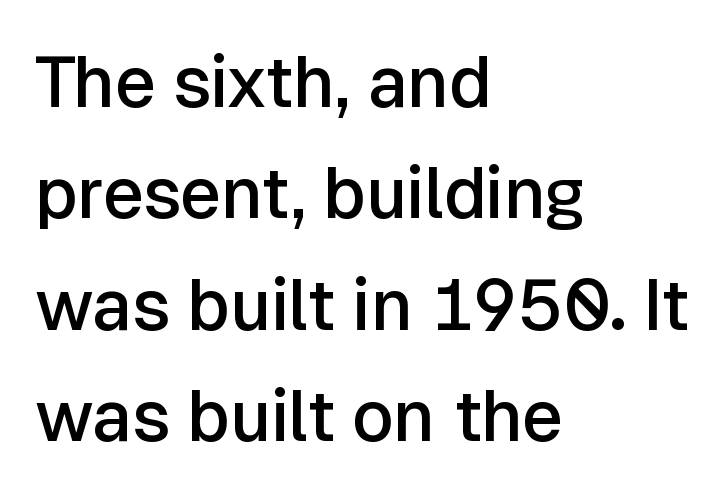
The image shows 71 px semibold sans-serif type, upright; set left-aligned, normal line spacing (1.57x), normal letter spacing, not underlined; low stroke contrast and a medium x-height.
